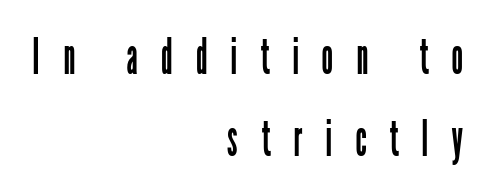
The image shows 51 px regular-weight, condensed sans-serif type, upright; set right-aligned, normal line spacing (1.6x), unusually wide letter spacing (+0.45 em), not underlined; low stroke contrast and a medium x-height.
